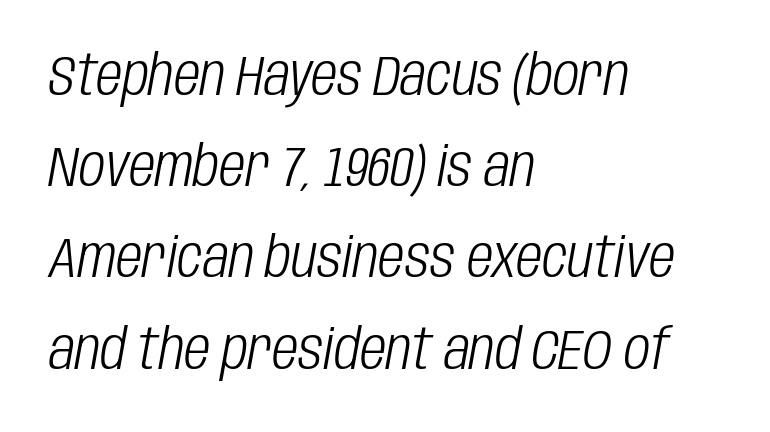
{"italic": "yes", "lean": "right", "slant_degrees": 10, "bold": "no", "weight": "light", "width": "condensed", "stroke_contrast": "low", "x_height": "large", "monospaced": "no", "underline": "no", "align": "left", "line_spacing": "normal", "line_spacing_ratio": 1.6, "letter_spacing": "normal", "letter_spacing_em": 0.0, "glyph_px": 57}
